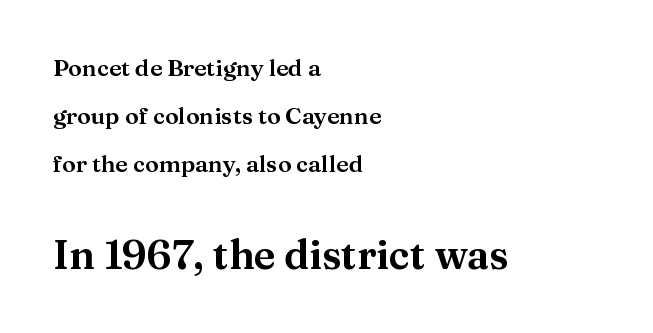
The image shows 40 px serif type, upright; set left-aligned, loose line spacing (2.08x), normal letter spacing, not underlined; the second (bottom) block is 1.74x larger; medium stroke contrast and a medium x-height.
